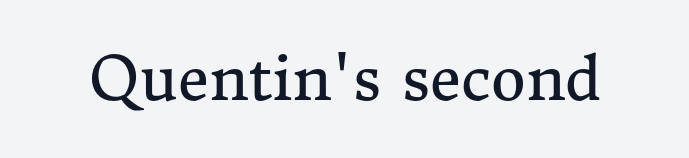
Q: Is the text bold? A: No.
Q: Is the text italic (slanted)? A: No, it is upright.
Q: Is the typeface a serif or a sans-serif typeface? A: Serif.
Q: Is the text underlined? A: No.
Q: Is the spacing between letters normal or unusually wide? A: Normal.
Q: Width (condensed, normal, or wide)? A: Normal.
Q: Stroke contrast? A: Medium.
Q: x-height? A: Medium.
Q: Monospaced? A: No.
